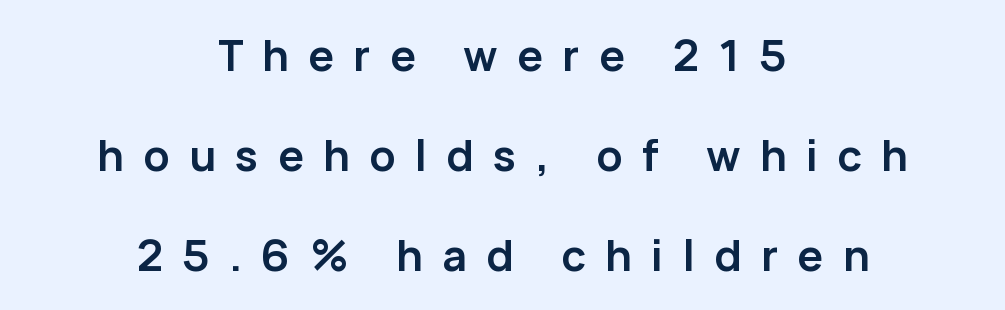
{"serif": "no", "italic": "no", "bold": "yes", "weight": "semibold", "width": "normal", "stroke_contrast": "low", "x_height": "medium", "monospaced": "no", "underline": "no", "align": "center", "line_spacing": "loose", "line_spacing_ratio": 2.33, "letter_spacing": "wide", "letter_spacing_em": 0.45, "glyph_px": 43}
